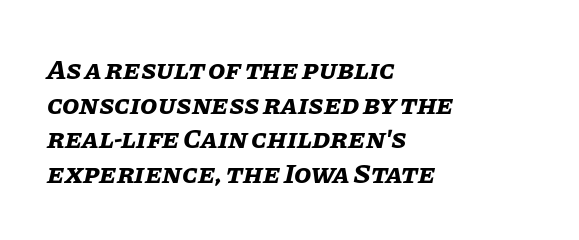
{"italic": "yes", "lean": "right", "slant_degrees": 11, "bold": "yes", "weight": "bold", "width": "normal", "stroke_contrast": "low", "x_height": "large", "monospaced": "no", "underline": "no", "align": "left", "line_spacing_ratio": 1.24, "letter_spacing": "normal", "letter_spacing_em": 0.0, "glyph_px": 28}
